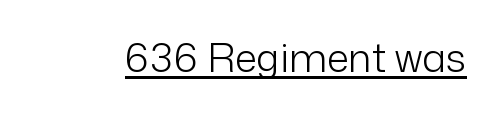
Caption: standard tracking, unaltered. Ordinary non-slanted type is in use. Spacing verdict: proportional, widths tailored to each character. On a weight scale, this lands at 450 or below. This sample carries an underscore along the baseline area. Nothing sits at the stroke ends, so this counts as sans-serif.
